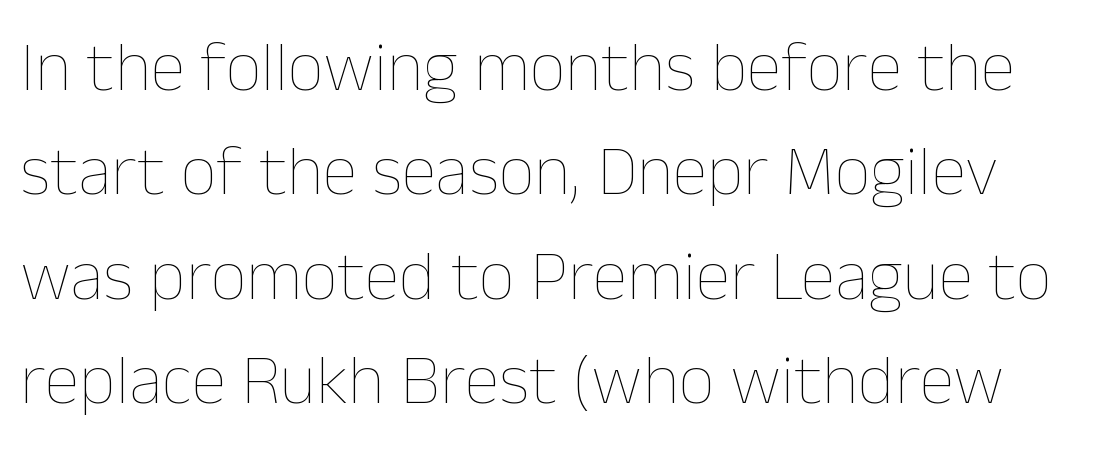
Vertical spacing — default. Each letter keeps its own natural width here, so spacing adapts to shape. Caption: standard tracking, unaltered. Check under the words: just untouched page.
